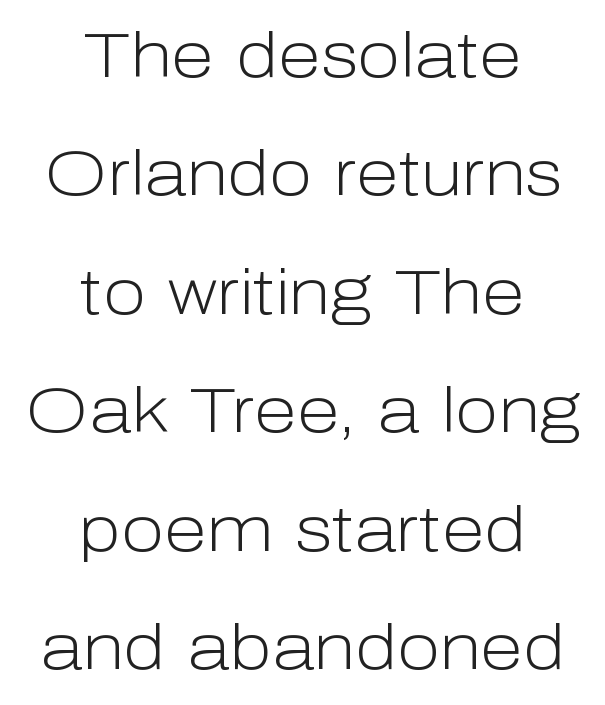
The image shows 63 px light sans-serif type, upright; set centered, line spacing 1.88x, normal letter spacing, not underlined; low stroke contrast and a medium x-height.
